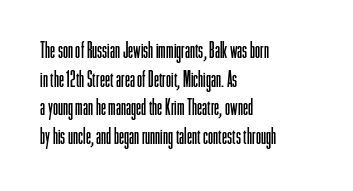
{"italic": "no", "bold": "no", "underline": "no", "align": "left", "line_spacing": "normal", "line_spacing_ratio": 1.25, "letter_spacing": "normal", "letter_spacing_em": 0.0, "glyph_px": 23}
